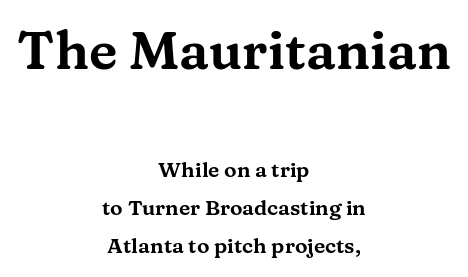
Q: Is the text italic (slanted)? A: No, it is upright.
Q: Is the typeface a serif or a sans-serif typeface? A: Serif.
Q: Is the text underlined? A: No.
Q: How is the paragraph aligned? A: Centered.
Q: Is the spacing between letters normal or unusually wide? A: Normal.
Q: Which block of text is set in a larger size, the first (top) or the second (bottom)? A: The first (top) one.
Q: Width (condensed, normal, or wide)? A: Wide.
Q: Stroke contrast? A: Medium.
Q: x-height? A: Medium.
Q: Monospaced? A: No.
